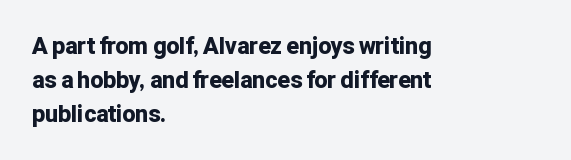
The image shows 23 px bold type, upright; set left-aligned, normal line spacing (1.47x), normal letter spacing, not underlined.
